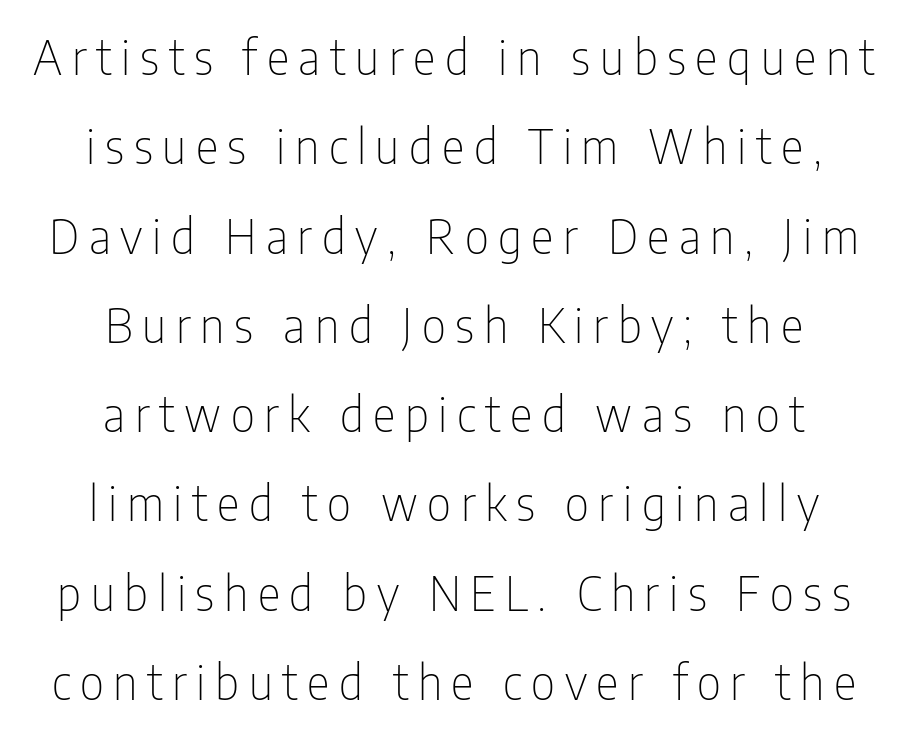
Does the type have serifs? No, each stem ends abruptly. These lines are rendered in a variable-pitch font. Vertical stems look standard width or narrower in stroke. Visually the block forms a symmetrical silhouette, jagged on both flanks. Vertical strokes here are truly vertical.
